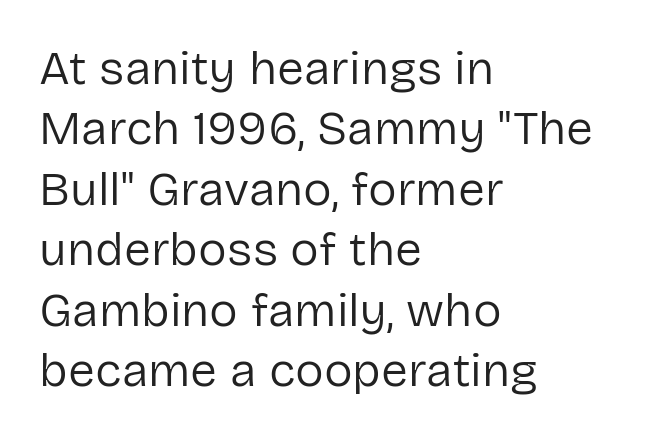
The image shows 48 px regular-weight sans-serif type, upright; set left-aligned, normal line spacing (1.26x), normal letter spacing, not underlined; low stroke contrast and a medium x-height.
